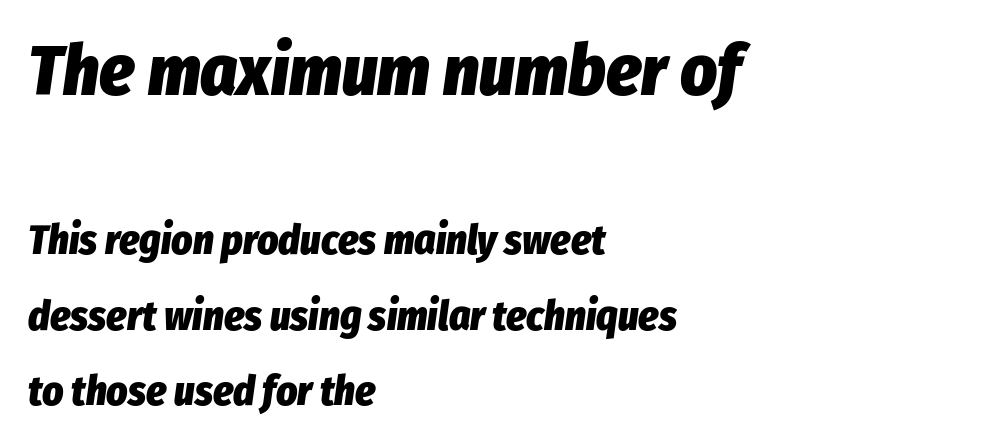
Q: Is the text bold? A: Yes.
Q: Is the text italic (slanted)? A: Yes, it leans right by about 8 degrees.
Q: Is the text underlined? A: No.
Q: How is the paragraph aligned? A: Left-aligned.
Q: Is the spacing between letters normal or unusually wide? A: Normal.
Q: Which block of text is set in a larger size, the first (top) or the second (bottom)? A: The first (top) one.
Q: Width (condensed, normal, or wide)? A: Condensed.
Q: Stroke contrast? A: Low.
Q: x-height? A: Medium.
Q: Monospaced? A: No.
